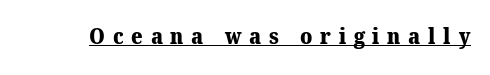
Beneath each row of characters lies a ruled line. The passage shown has open, widely tracked lettering throughout. Emphasis by weight is at full strength: bold.
